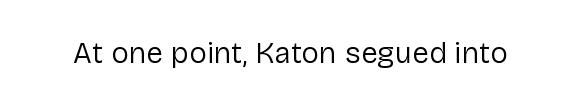
Nope, not italic — everything's standing straight. No letter is thick-stroked: the sample isn't bold. Plain, unruled lines of type. I'd call this a sans setting — the letters go barefoot. Here the designer chose a conventional face with non-uniform glyph widths. The tracking reads as untouched default to a designer's eye.
